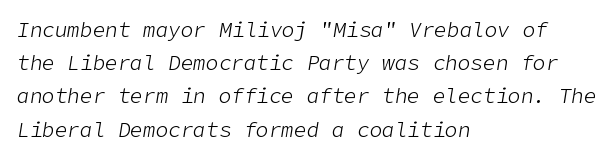
Quick note: italic. Line beginnings align vertically; line endings do not. Caption: standard tracking, unaltered. Vertical stems look standard width or narrower in stroke.
